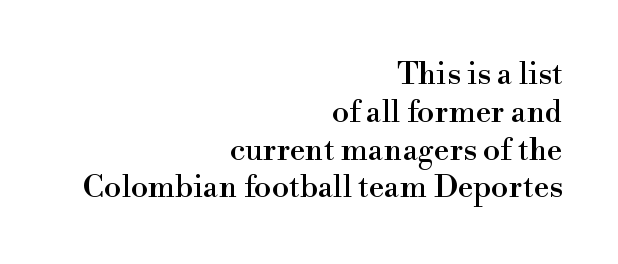
Nothing unusual about the tracking: characters are spaced as the font intends. Unlike a clean sans, this face finishes its strokes with serifs. The paragraph shown leans on its right margin. If you drew a line through each stem, it would be perfectly vertical. The words here are not underlined.
